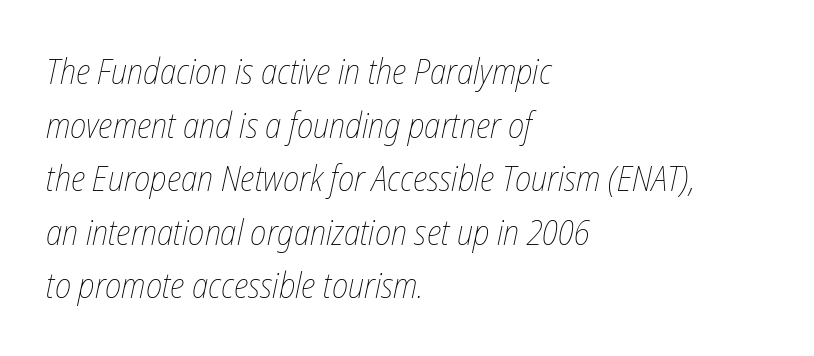
Q: Is the text bold? A: No.
Q: Is the text italic (slanted)? A: Yes, it leans right by about 12 degrees.
Q: Is the text underlined? A: No.
Q: How is the paragraph aligned? A: Left-aligned.
Q: Is the spacing between letters normal or unusually wide? A: Normal.
Q: Is the spacing between lines tight, normal or loose? A: Normal.
Q: Width (condensed, normal, or wide)? A: Condensed.
Q: Stroke contrast? A: Low.
Q: x-height? A: Medium.
Q: Monospaced? A: No.
